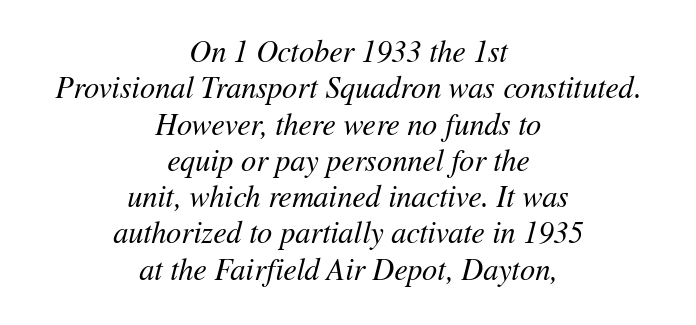
Q: Is the text bold? A: No.
Q: Is the text italic (slanted)? A: Yes, it leans right by about 11 degrees.
Q: Is the text underlined? A: No.
Q: How is the paragraph aligned? A: Centered.
Q: Is the spacing between letters normal or unusually wide? A: Normal.
Q: Width (condensed, normal, or wide)? A: Normal.
Q: Stroke contrast? A: Medium.
Q: x-height? A: Medium.
Q: Monospaced? A: No.
